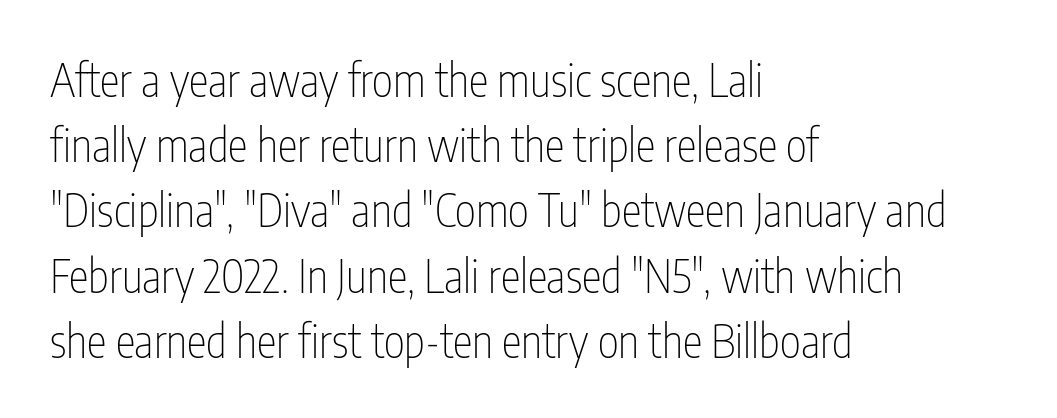
{"serif": "no", "italic": "no", "bold": "no", "weight": "thin", "width": "condensed", "stroke_contrast": "low", "x_height": "medium", "monospaced": "no", "underline": "no", "align": "left", "line_spacing": "normal", "line_spacing_ratio": 1.45, "letter_spacing": "normal", "letter_spacing_em": 0.0, "glyph_px": 45}
